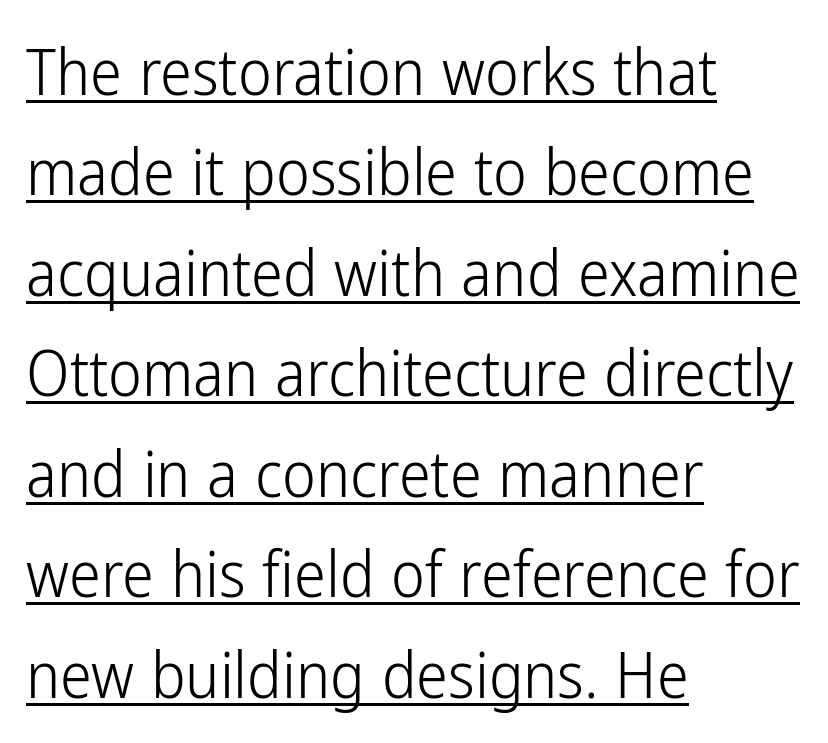
Q: Is the text bold? A: No.
Q: Is the text italic (slanted)? A: No, it is upright.
Q: Is the typeface a serif or a sans-serif typeface? A: Sans-serif.
Q: Is the text underlined? A: Yes.
Q: How is the paragraph aligned? A: Left-aligned.
Q: Is the spacing between letters normal or unusually wide? A: Normal.
Q: Is the spacing between lines tight, normal or loose? A: Normal.
Q: Width (condensed, normal, or wide)? A: Condensed.
Q: Stroke contrast? A: Low.
Q: x-height? A: Medium.
Q: Monospaced? A: No.
